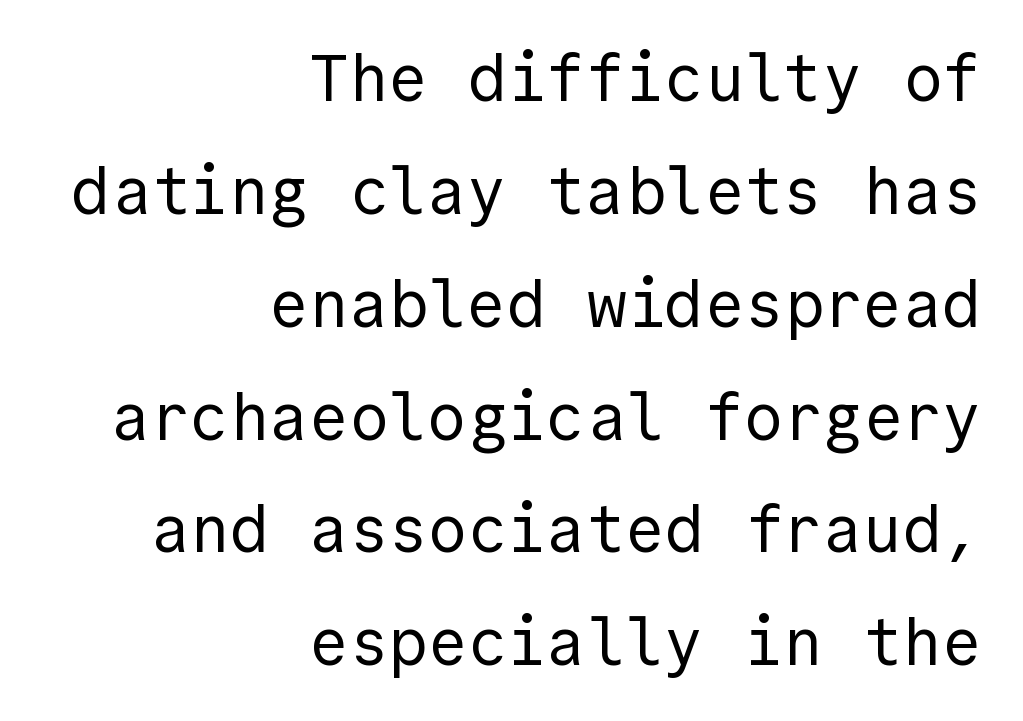
The image shows 66 px regular-weight sans-serif type, upright; set right-aligned, line spacing 1.71x, normal letter spacing, not underlined; a medium x-height.
